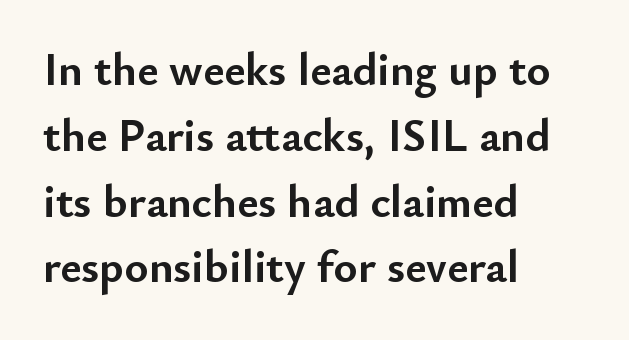
{"serif": "no", "italic": "no", "bold": "yes", "weight": "semibold", "width": "normal", "stroke_contrast": "low", "x_height": "small", "monospaced": "no", "underline": "no", "align": "left", "line_spacing": "normal", "line_spacing_ratio": 1.43, "letter_spacing": "normal", "letter_spacing_em": 0.0, "glyph_px": 46}
